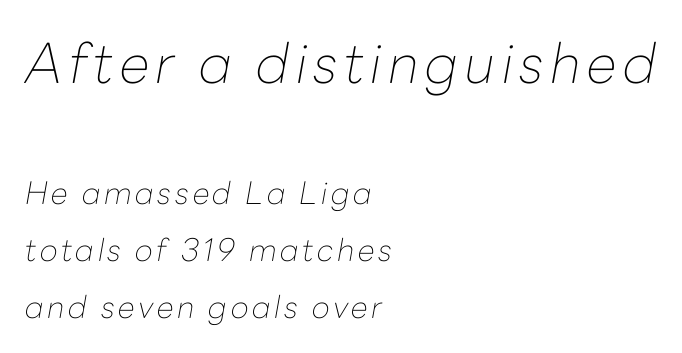
{"italic": "yes", "lean": "right", "slant_degrees": 10, "bold": "no", "weight": "thin", "width": "normal", "stroke_contrast": "low", "x_height": "medium", "monospaced": "no", "underline": "no", "align": "left", "line_spacing_ratio": 1.85, "larger_block": "first", "size_ratio": 1.77, "glyph_px": 55}
